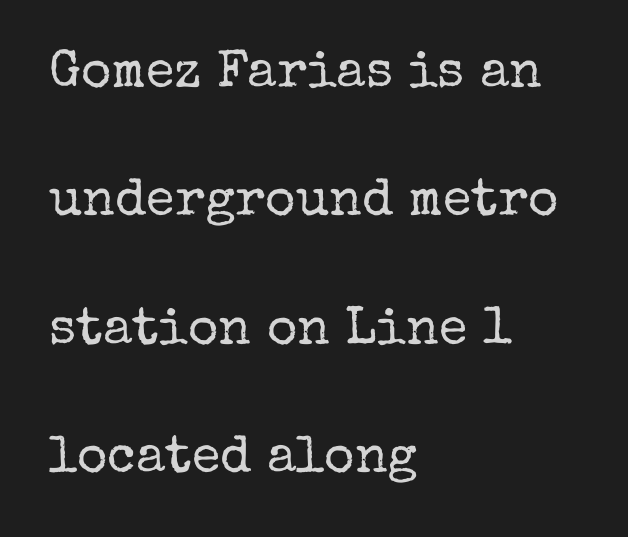
Q: Is the text bold? A: No.
Q: Is the text italic (slanted)? A: No, it is upright.
Q: Is the typeface a serif or a sans-serif typeface? A: Serif.
Q: Is the text underlined? A: No.
Q: How is the paragraph aligned? A: Left-aligned.
Q: Is the spacing between letters normal or unusually wide? A: Normal.
Q: Is the spacing between lines tight, normal or loose? A: Loose.
Q: Width (condensed, normal, or wide)? A: Normal.
Q: Stroke contrast? A: Low.
Q: x-height? A: Medium.
Q: Monospaced? A: No.
